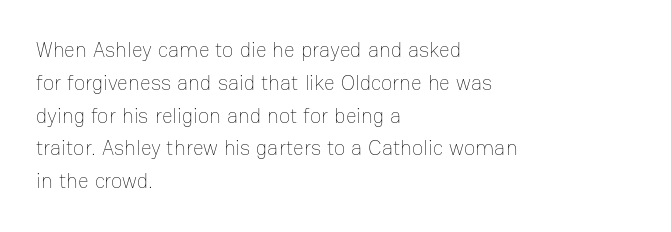
Q: Is the text bold? A: No.
Q: Is the text italic (slanted)? A: No, it is upright.
Q: Is the text underlined? A: No.
Q: How is the paragraph aligned? A: Left-aligned.
Q: Is the spacing between letters normal or unusually wide? A: Normal.
Q: Is the spacing between lines tight, normal or loose? A: Normal.
